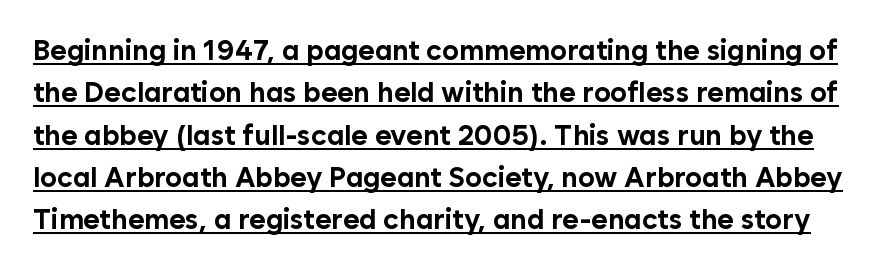
Q: Is the text bold? A: Yes.
Q: Is the text italic (slanted)? A: No, it is upright.
Q: Is the typeface a serif or a sans-serif typeface? A: Sans-serif.
Q: Is the text underlined? A: Yes.
Q: Is the spacing between letters normal or unusually wide? A: Normal.
Q: Is the spacing between lines tight, normal or loose? A: Normal.
Q: Width (condensed, normal, or wide)? A: Normal.
Q: Stroke contrast? A: Low.
Q: x-height? A: Medium.
Q: Monospaced? A: No.
